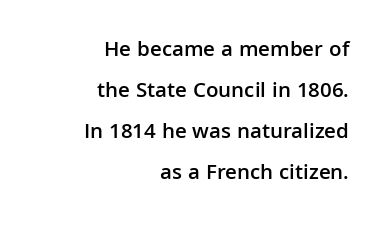
The image shows 22 px text type, upright; set right-aligned, line spacing 1.86x, normal letter spacing, not underlined.
